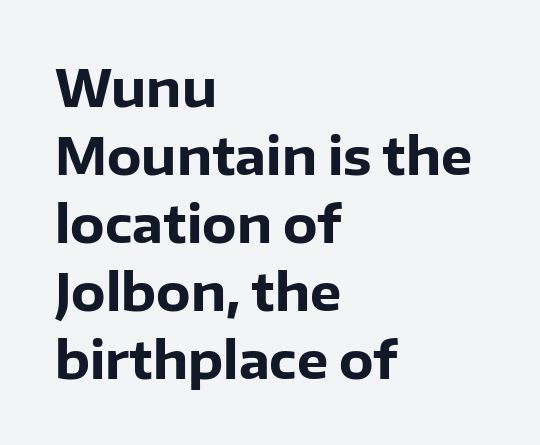
{"serif": "no", "italic": "no", "bold": "yes", "weight": "heavy", "width": "normal", "stroke_contrast": "low", "x_height": "medium", "monospaced": "no", "underline": "no", "align": "left", "line_spacing": "normal", "line_spacing_ratio": 1.36, "letter_spacing": "normal", "letter_spacing_em": 0.0, "glyph_px": 50}
